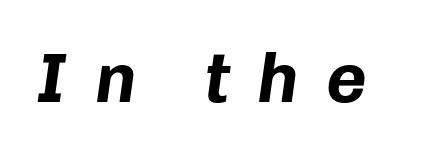
{"italic": "yes", "lean": "right", "slant_degrees": 8, "bold": "yes", "weight": "bold", "width": "normal", "stroke_contrast": "low", "x_height": "medium", "monospaced": "no", "underline": "no", "letter_spacing": "wide", "letter_spacing_em": 0.38, "glyph_px": 70}
